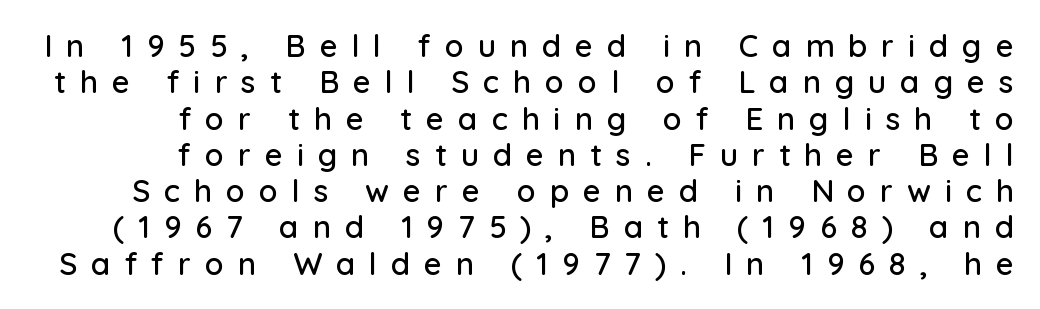
{"serif": "no", "italic": "no", "width": "normal", "stroke_contrast": "low", "x_height": "medium", "monospaced": "no", "underline": "no", "align": "right", "line_spacing_ratio": 1.17, "letter_spacing": "wide", "letter_spacing_em": 0.45, "glyph_px": 31}
